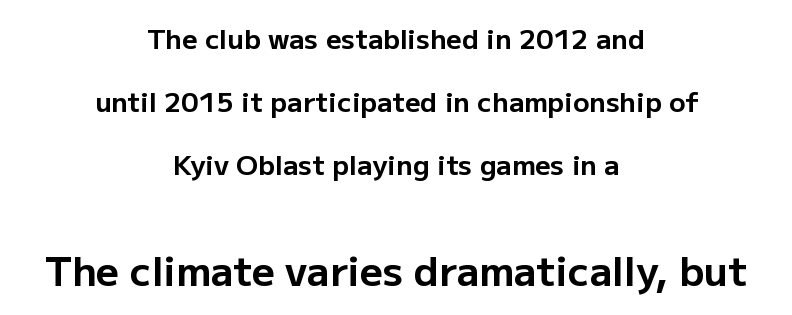
Baseline-to-baseline distance is far greater than the letter height. Two sizes are in play, and the larger belongs to the second block. The letters stand straight up with perfectly vertical stems. Regarding serifs, this sample does without them.
